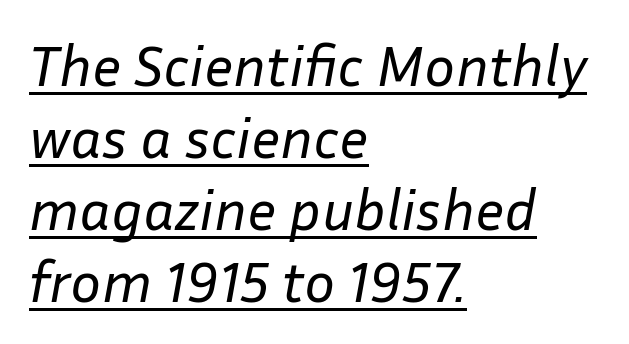
{"italic": "yes", "lean": "right", "slant_degrees": 10, "bold": "no", "weight": "regular", "width": "normal", "stroke_contrast": "low", "x_height": "medium", "monospaced": "no", "underline": "yes", "align": "left", "line_spacing_ratio": 1.24, "letter_spacing": "normal", "letter_spacing_em": 0.0, "glyph_px": 58}
